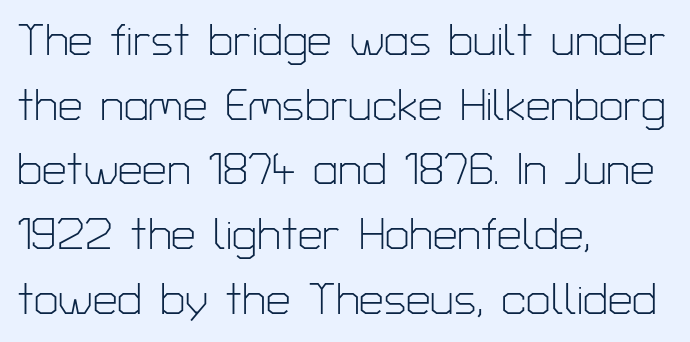
Students, note that the glyphs here touch the page at normal intervals. Compared with a centered layout, this one pins lines to the left instead. This block has exactly the height ordinary leading produces. The glyphs in this specimen are sans serif. Tall strokes in this sample are plumb rather than angled. Think of a printed novel: that variable character pitch is what you see here.
